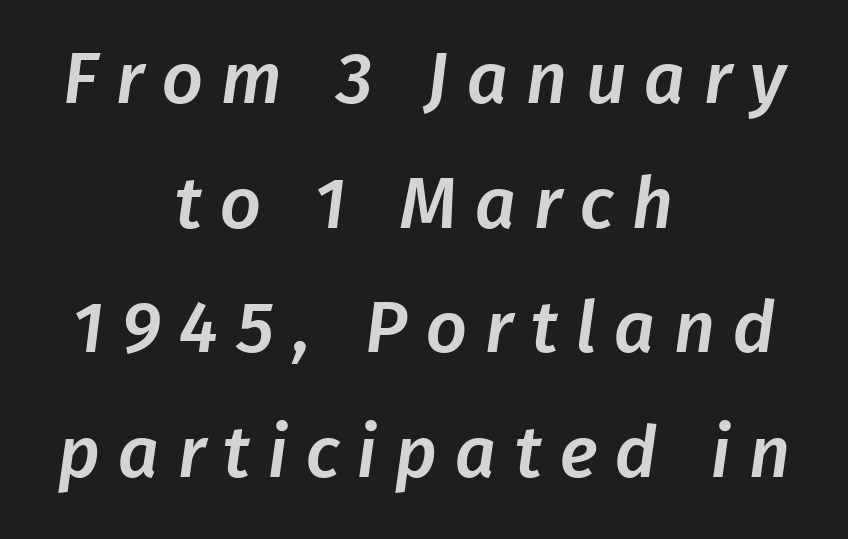
The image shows 72 px sans-serif type; set centered, line spacing 1.73x, unusually wide letter spacing (+0.25 em), not underlined; low stroke contrast and a medium x-height.
